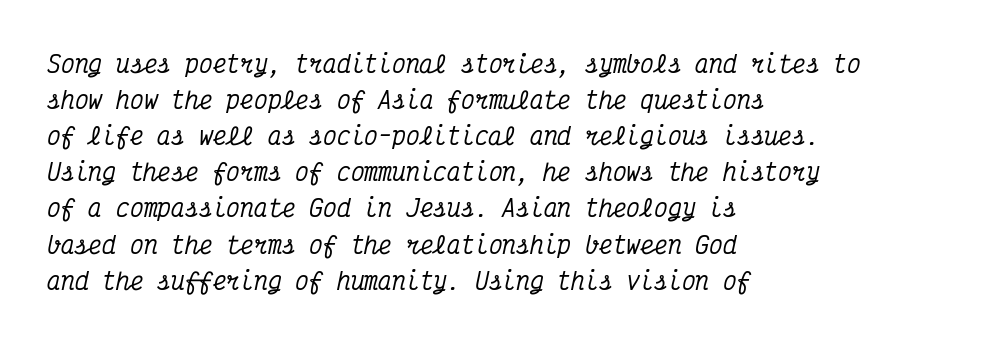
Q: Is the text italic (slanted)? A: Yes, it leans right by about 12 degrees.
Q: Is the text underlined? A: No.
Q: How is the paragraph aligned? A: Left-aligned.
Q: Is the spacing between letters normal or unusually wide? A: Normal.
Q: Is the spacing between lines tight, normal or loose? A: Normal.
